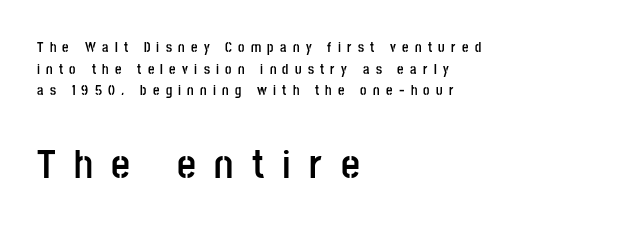
{"serif": "no", "italic": "no", "bold": "yes", "weight": "semibold", "width": "condensed", "stroke_contrast": "low", "x_height": "large", "monospaced": "no", "underline": "no", "align": "left", "line_spacing": "normal", "line_spacing_ratio": 1.55, "letter_spacing": "wide", "letter_spacing_em": 0.45, "larger_block": "second", "size_ratio": 2.93, "glyph_px": 41}
